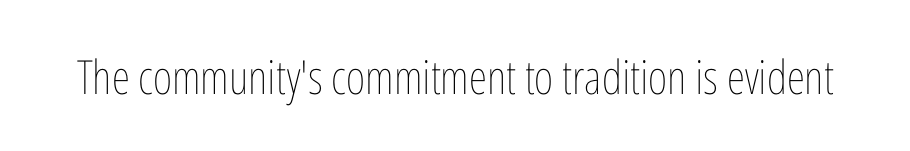
The image shows 47 px thin, condensed type, upright; set normal letter spacing, not underlined; low stroke contrast and a medium x-height.
